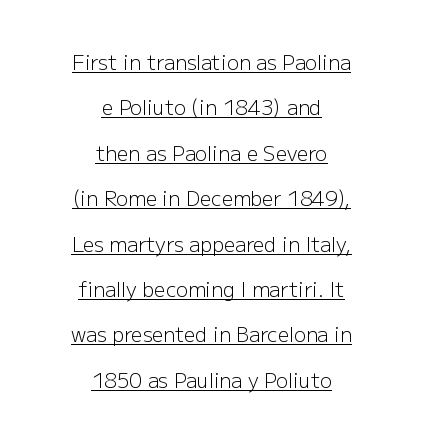
{"italic": "no", "bold": "no", "underline": "yes", "align": "center", "line_spacing": "loose", "line_spacing_ratio": 2.27, "letter_spacing": "normal", "letter_spacing_em": 0.0, "glyph_px": 20}
